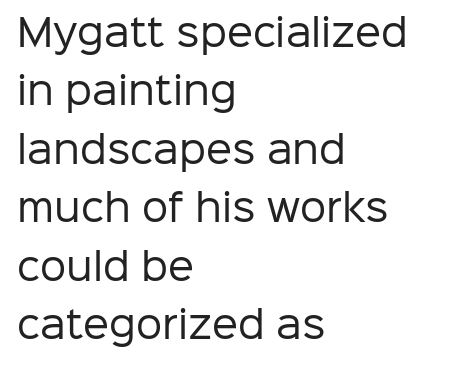
Q: Is the text bold? A: No.
Q: Is the text italic (slanted)? A: No, it is upright.
Q: Is the typeface a serif or a sans-serif typeface? A: Sans-serif.
Q: Is the text underlined? A: No.
Q: How is the paragraph aligned? A: Left-aligned.
Q: Is the spacing between letters normal or unusually wide? A: Normal.
Q: Is the spacing between lines tight, normal or loose? A: Normal.
Q: Width (condensed, normal, or wide)? A: Normal.
Q: Stroke contrast? A: Low.
Q: x-height? A: Medium.
Q: Monospaced? A: No.
